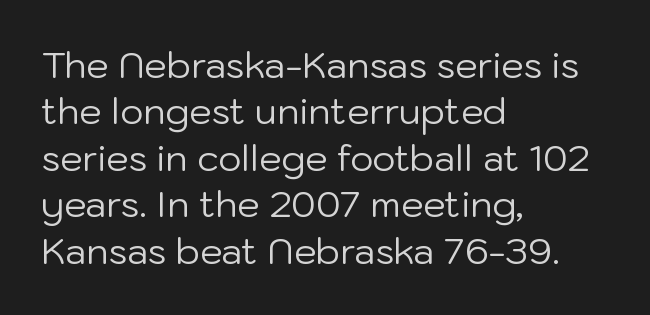
{"serif": "no", "italic": "no", "bold": "no", "weight": "regular", "width": "normal", "stroke_contrast": "low", "x_height": "medium", "monospaced": "no", "underline": "no", "align": "left", "line_spacing": "normal", "line_spacing_ratio": 1.29, "letter_spacing": "normal", "letter_spacing_em": 0.0, "glyph_px": 36}
